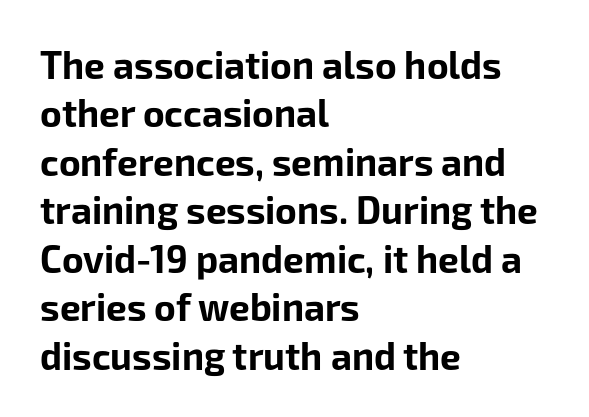
The image shows 37 px bold sans-serif type, upright; set left-aligned, normal line spacing (1.31x), normal letter spacing, not underlined; low stroke contrast and a medium x-height.
